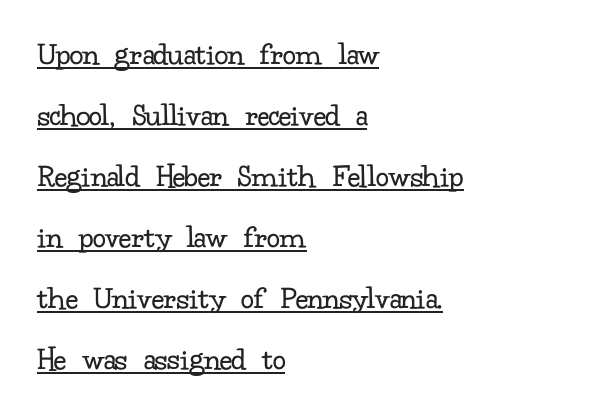
Characters remain perfectly vertical along every line. The face used here is rendered with its standard letterfit. Note the varied advance widths — an 'i' is clearly narrower than an 'm'. To sum up the face: it has serifs. Visually the block forms a straight wall on the left and a jagged coastline on the right.
